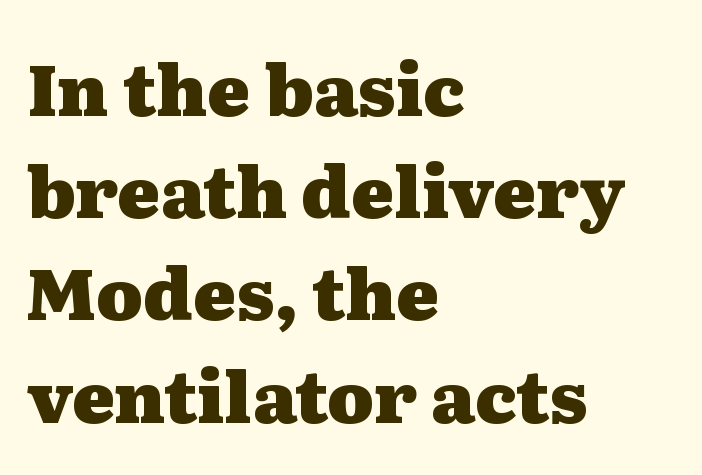
Q: Is the text bold? A: Yes.
Q: Is the text italic (slanted)? A: No, it is upright.
Q: Is the typeface a serif or a sans-serif typeface? A: Serif.
Q: Is the text underlined? A: No.
Q: How is the paragraph aligned? A: Left-aligned.
Q: Is the spacing between letters normal or unusually wide? A: Normal.
Q: Is the spacing between lines tight, normal or loose? A: Normal.
Q: Width (condensed, normal, or wide)? A: Wide.
Q: Stroke contrast? A: Medium.
Q: x-height? A: Medium.
Q: Monospaced? A: No.
